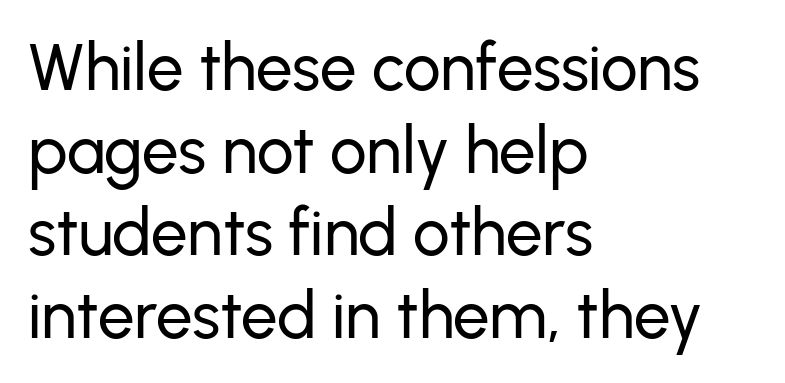
The image shows 65 px sans-serif type, upright; set left-aligned, normal line spacing (1.27x), normal letter spacing, not underlined; low stroke contrast and a medium x-height.
